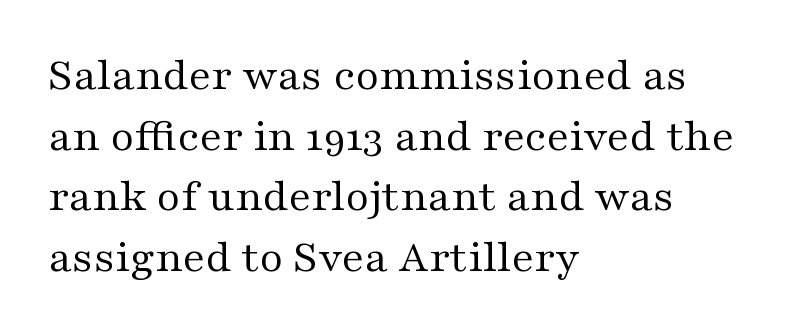
Horizontal alignment here is leftward, the default for most running prose. This is roman type, the default non-slanted kind. Glyph-to-glyph distance matches everyday printed text. Each row of text sits above clean, open space.
